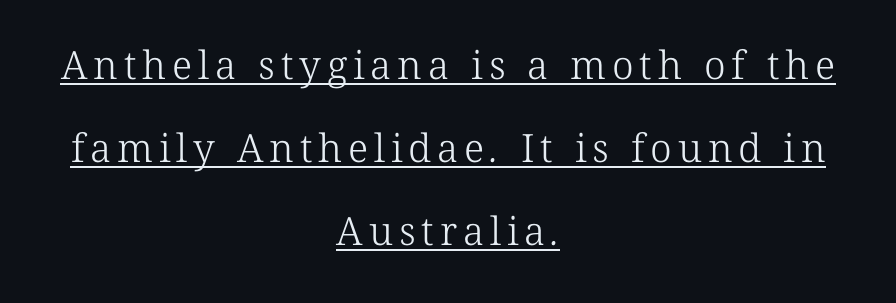
The image shows 39 px light serif type; set centered, loose line spacing (2.13x), underlined; low stroke contrast and a medium x-height.
